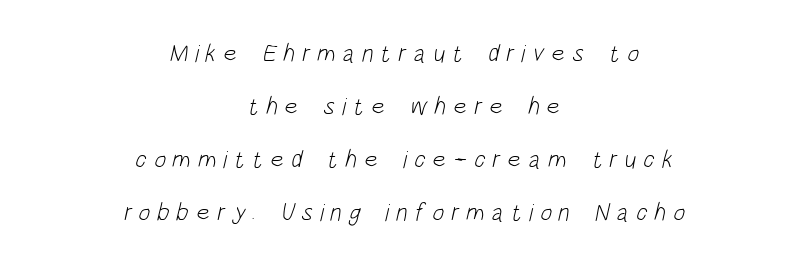
{"bold": "no", "underline": "no", "align": "center", "line_spacing": "loose", "line_spacing_ratio": 2.12, "letter_spacing": "wide", "letter_spacing_em": 0.28, "glyph_px": 25}
